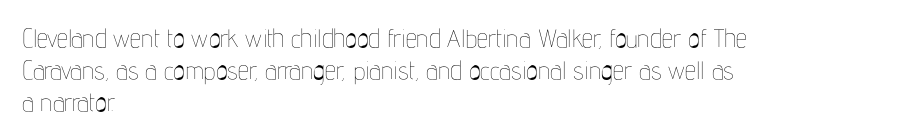
Q: Is the text bold? A: No.
Q: Is the text italic (slanted)? A: No, it is upright.
Q: Is the text underlined? A: No.
Q: How is the paragraph aligned? A: Left-aligned.
Q: Is the spacing between letters normal or unusually wide? A: Normal.
Q: Is the spacing between lines tight, normal or loose? A: Normal.
